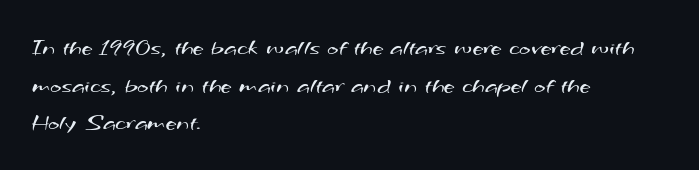
Q: Is the text bold? A: No.
Q: Is the text underlined? A: No.
Q: How is the paragraph aligned? A: Left-aligned.
Q: Is the spacing between letters normal or unusually wide? A: Normal.
Q: Is the spacing between lines tight, normal or loose? A: Normal.
